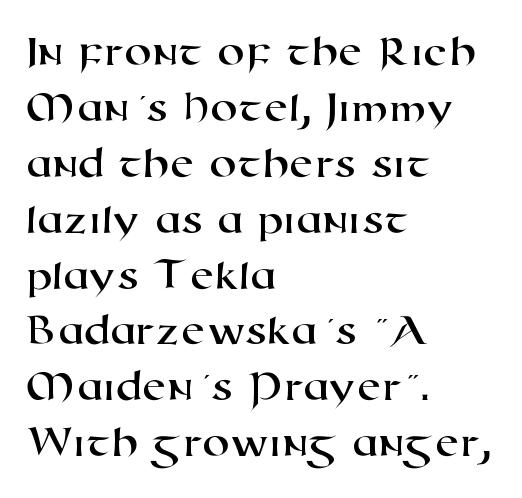
The image shows 44 px wide sans-serif type; set left-aligned, normal line spacing (1.27x), normal letter spacing, not underlined; high stroke contrast and a medium x-height.
